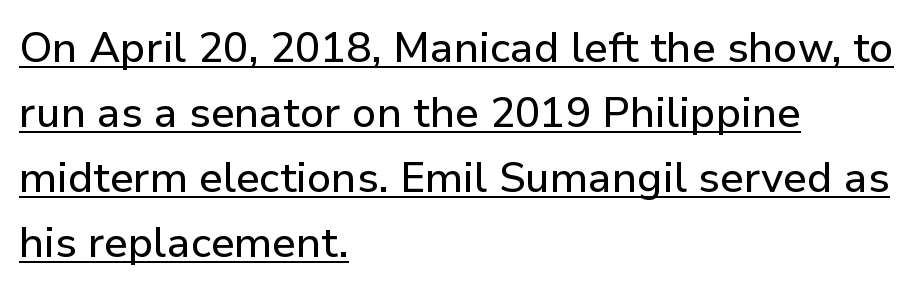
{"serif": "no", "italic": "no", "width": "normal", "stroke_contrast": "low", "x_height": "medium", "monospaced": "no", "underline": "yes", "align": "left", "line_spacing": "normal", "line_spacing_ratio": 1.55, "letter_spacing": "normal", "letter_spacing_em": 0.0, "glyph_px": 42}
